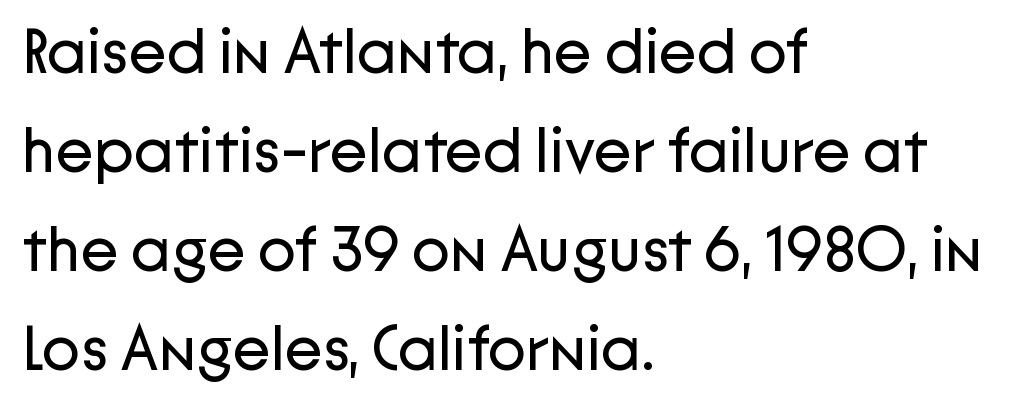
The image shows 63 px regular-weight sans-serif type, upright; set left-aligned, normal line spacing (1.57x), normal letter spacing, not underlined; low stroke contrast and a medium x-height.
